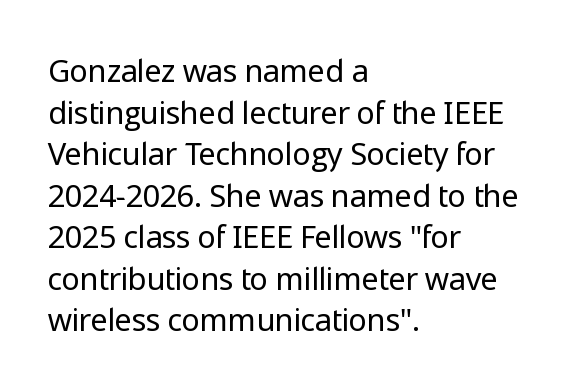
Here the glyphs are tracked normally, forming tight word shapes. Successive baselines arrive at the customary interval. The rendering uses natural spacing where letterforms have individual widths. Reading down the block, your eye returns to a fixed left position each line.
